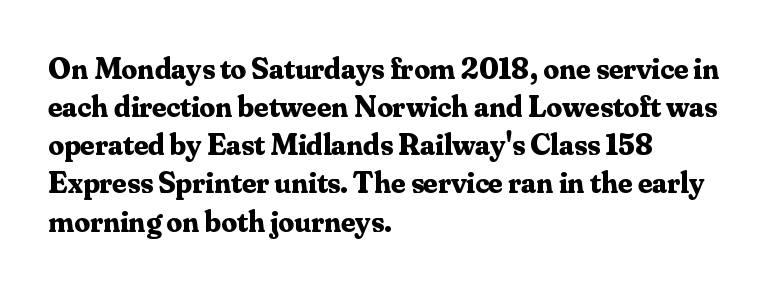
{"serif": "yes", "italic": "no", "bold": "yes", "weight": "bold", "width": "normal", "stroke_contrast": "medium", "x_height": "small", "monospaced": "no", "underline": "no", "align": "left", "line_spacing_ratio": 1.23, "letter_spacing": "normal", "letter_spacing_em": 0.0, "glyph_px": 31}
